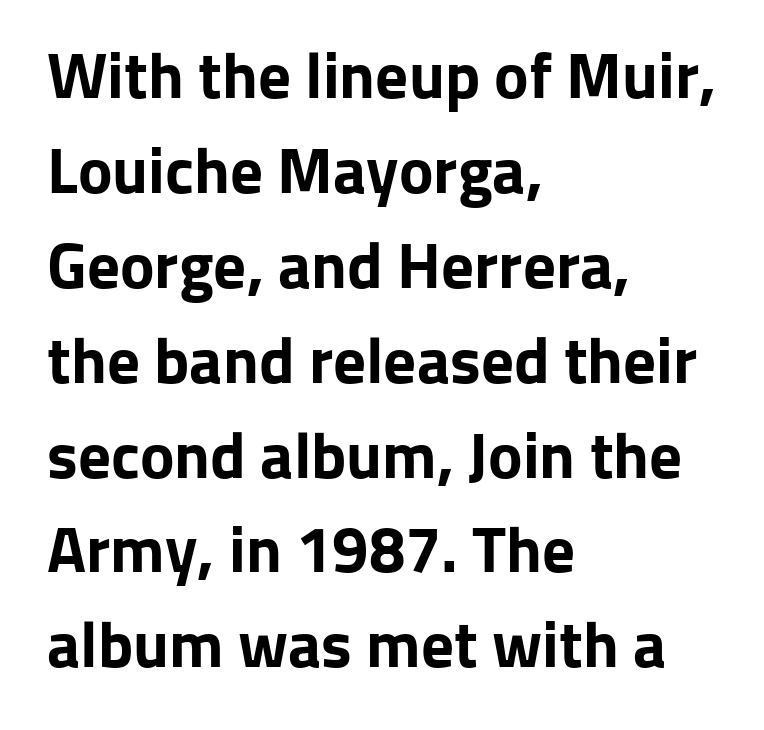
The image shows 65 px bold sans-serif type, upright; set left-aligned, normal line spacing (1.46x), normal letter spacing, not underlined; low stroke contrast and a medium x-height.
